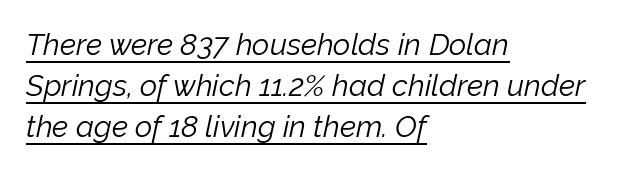
The image shows 30 px light type, italic (leaning right); set left-aligned, normal line spacing (1.37x), normal letter spacing, underlined; low stroke contrast and a medium x-height.
